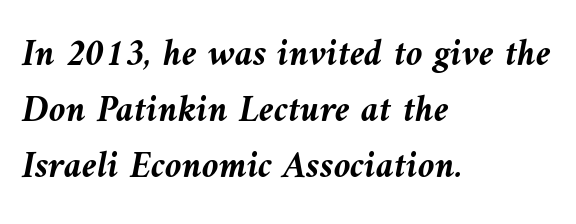
{"italic": "yes", "lean": "left", "slant_degrees": 9, "bold": "yes", "weight": "semibold", "width": "normal", "stroke_contrast": "medium", "x_height": "medium", "monospaced": "no", "underline": "no", "align": "left", "line_spacing": "normal", "line_spacing_ratio": 1.47, "letter_spacing": "normal", "letter_spacing_em": 0.0, "glyph_px": 38}
